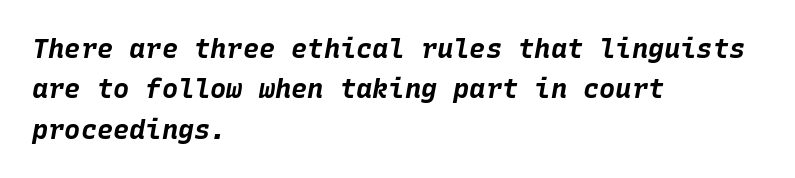
The image shows 27 px bold type, italic (leaning right); set left-aligned, normal line spacing (1.5x), normal letter spacing, not underlined.
